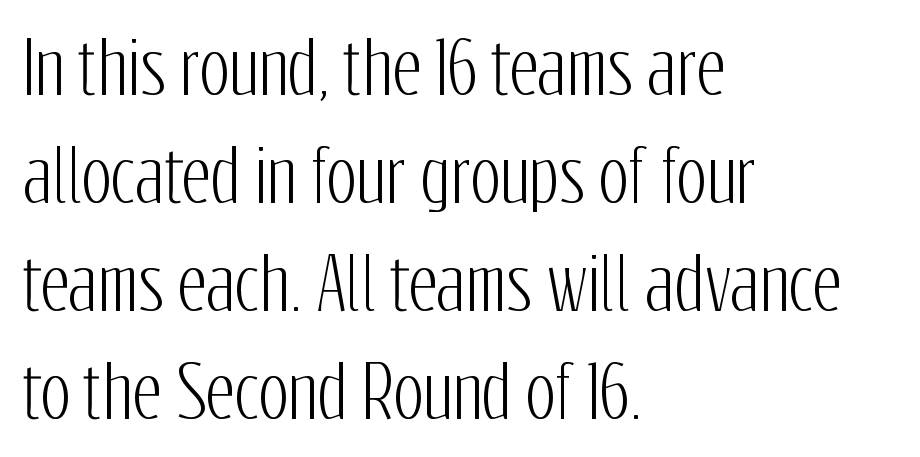
Q: Is the text italic (slanted)? A: No, it is upright.
Q: Is the typeface a serif or a sans-serif typeface? A: Sans-serif.
Q: Is the text underlined? A: No.
Q: How is the paragraph aligned? A: Left-aligned.
Q: Is the spacing between letters normal or unusually wide? A: Normal.
Q: Is the spacing between lines tight, normal or loose? A: Normal.
Q: Width (condensed, normal, or wide)? A: Condensed.
Q: Stroke contrast? A: Low.
Q: x-height? A: Medium.
Q: Monospaced? A: No.
